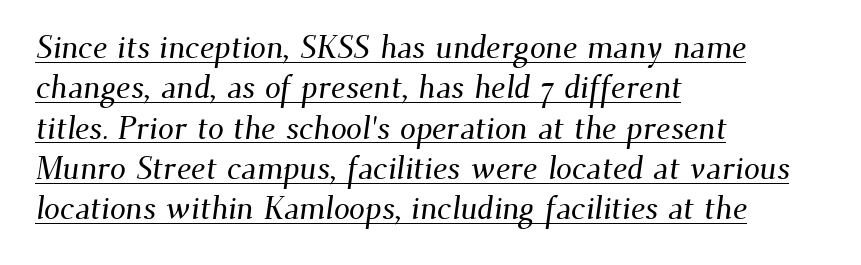
The image shows 32 px serif type; set left-aligned, normal line spacing (1.26x), normal letter spacing, underlined; medium stroke contrast and a small x-height.
